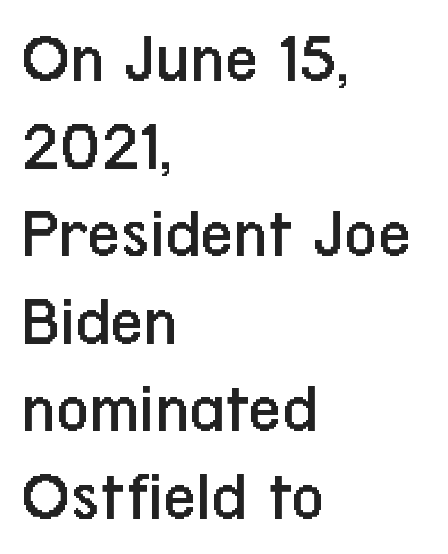
No feet cap the strokes, marking this as sans-serif type. Is this a fixed-width face? No — the glyphs have proportional, varying widths. The passage shown is not bold in any degree. The zone under the glyphs is completely vacant.
